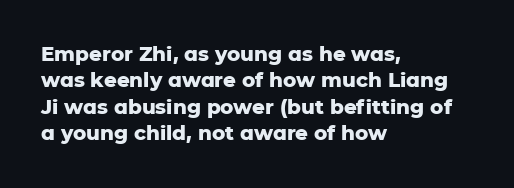
No extra tracking has been applied to these lines. The font is running at its bold setting. Students, observe: this is what conventionally led text looks like. Ascenders rise straight up at ninety degrees.
